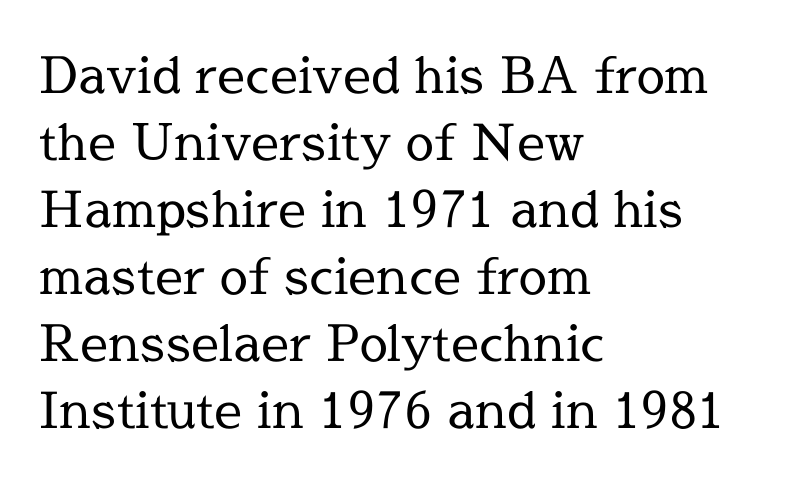
The image shows 50 px regular-weight serif type, upright; set left-aligned, normal line spacing (1.34x), normal letter spacing, not underlined; a medium x-height.
